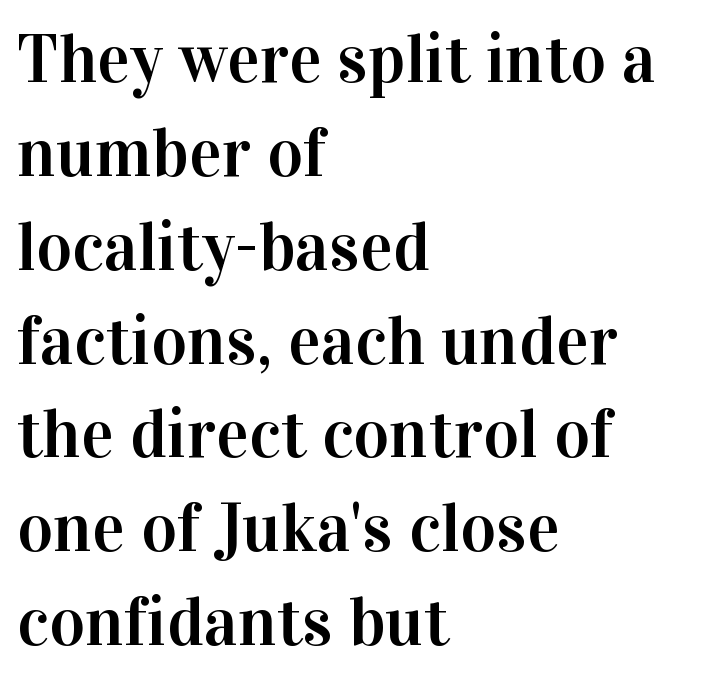
{"serif": "yes", "italic": "no", "width": "normal", "stroke_contrast": "high", "x_height": "medium", "monospaced": "no", "underline": "no", "align": "left", "line_spacing": "normal", "line_spacing_ratio": 1.36, "letter_spacing": "normal", "letter_spacing_em": 0.0, "glyph_px": 69}
